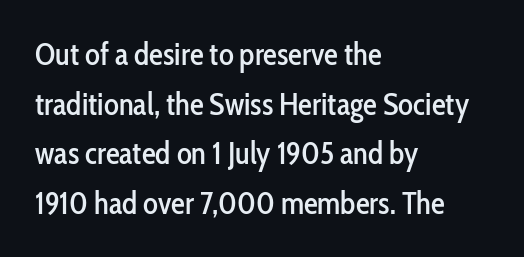
The image shows 31 px condensed sans-serif type, upright; set left-aligned, normal line spacing (1.6x), normal letter spacing, not underlined; low stroke contrast and a medium x-height.
